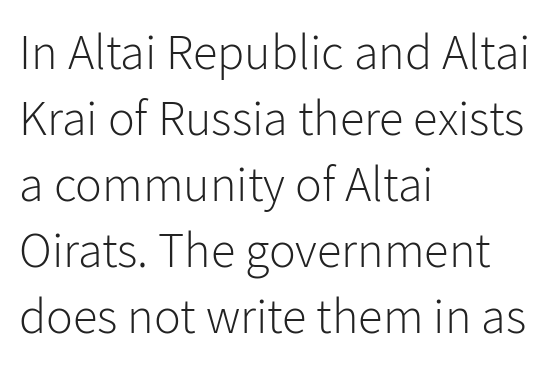
{"serif": "no", "italic": "no", "bold": "no", "weight": "light", "width": "normal", "stroke_contrast": "low", "x_height": "medium", "monospaced": "no", "underline": "no", "align": "left", "line_spacing": "normal", "line_spacing_ratio": 1.32, "letter_spacing": "normal", "letter_spacing_em": 0.0, "glyph_px": 50}
